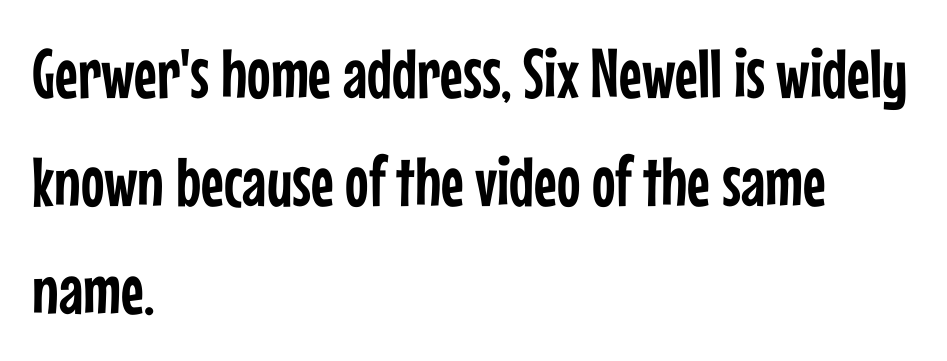
{"serif": "no", "italic": "no", "width": "condensed", "stroke_contrast": "low", "x_height": "medium", "monospaced": "no", "underline": "no", "align": "left", "line_spacing": "normal", "line_spacing_ratio": 1.54, "letter_spacing": "normal", "letter_spacing_em": 0.0, "glyph_px": 70}
